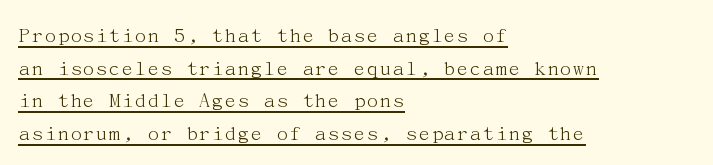
Q: Is the text bold? A: No.
Q: Is the text italic (slanted)? A: No, it is upright.
Q: Is the text underlined? A: Yes.
Q: How is the paragraph aligned? A: Left-aligned.
Q: Is the spacing between letters normal or unusually wide? A: Normal.
Q: Is the spacing between lines tight, normal or loose? A: Normal.
